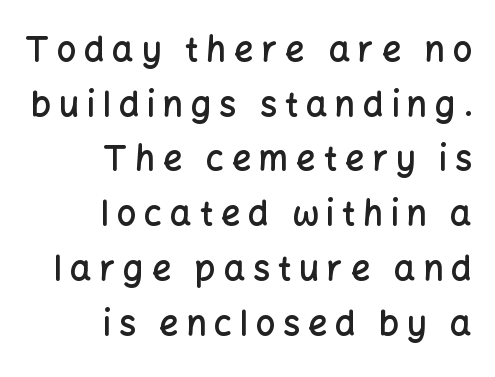
The image shows 34 px semibold sans-serif type, upright; set right-aligned, normal line spacing (1.61x), unusually wide letter spacing (+0.23 em), not underlined; low stroke contrast and a medium x-height.
